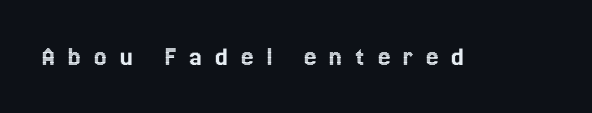
{"italic": "no", "width": "normal", "x_height": "medium", "monospaced": "no", "underline": "no", "letter_spacing": "wide", "letter_spacing_em": 0.46, "glyph_px": 28}
